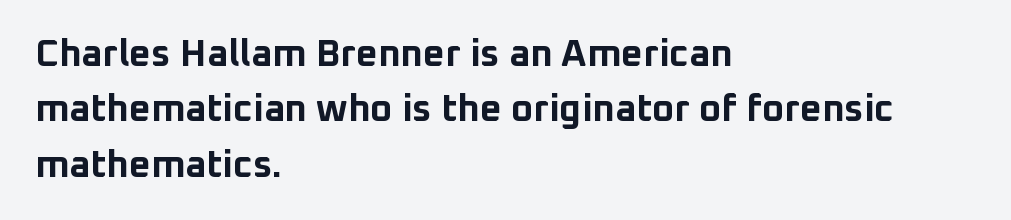
Standard letterfit; no display-style spreading of the glyphs. I'd call this a sans setting — the letters go barefoot. The lettering holds an erect, upright posture throughout. Students, observe: this is what conventionally led text looks like. These lines carry a lot of weight — the face is fully bold. Think of a printed novel: that variable character pitch is what you see here.
